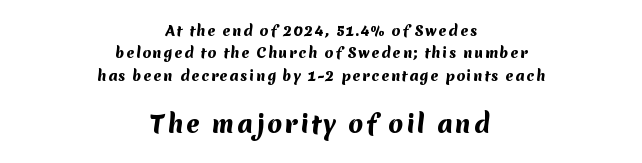
{"bold": "yes", "underline": "no", "align": "center", "line_spacing": "normal", "line_spacing_ratio": 1.6, "larger_block": "second", "size_ratio": 1.71, "glyph_px": 24}
